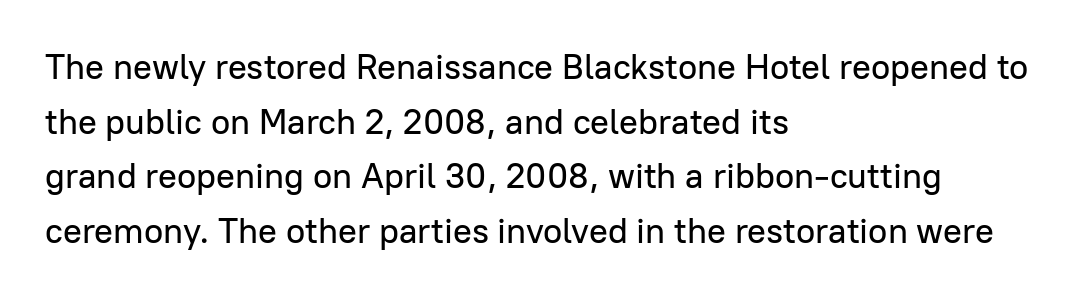
The typesetter chose a ragged-right arrangement here. Unmarked baselines from the first word to the last. Characters follow at the spacing the type designer built in. Characters remain perfectly vertical along every line. Looks like regular typesetting: each glyph gets only the width it needs.
